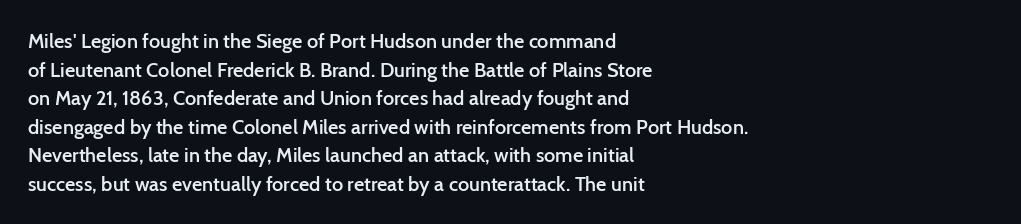
The image shows 20 px text type, upright; set left-aligned, normal line spacing (1.43x), normal letter spacing, not underlined.
